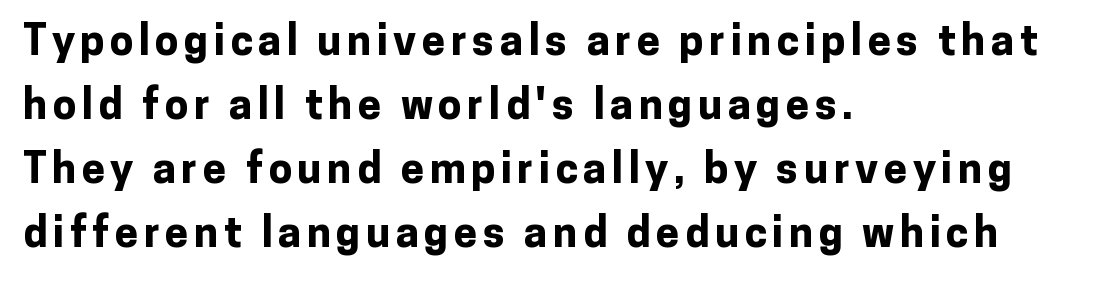
The image shows 42 px bold sans-serif type, upright; set left-aligned, normal line spacing (1.52x), not underlined; low stroke contrast and a medium x-height.
